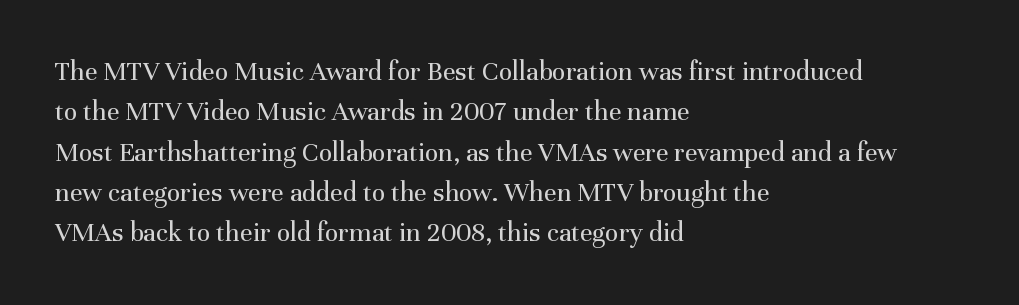
The image shows 28 px regular-weight serif type, upright; set left-aligned, normal line spacing (1.44x), normal letter spacing, not underlined; medium stroke contrast and a medium x-height.
